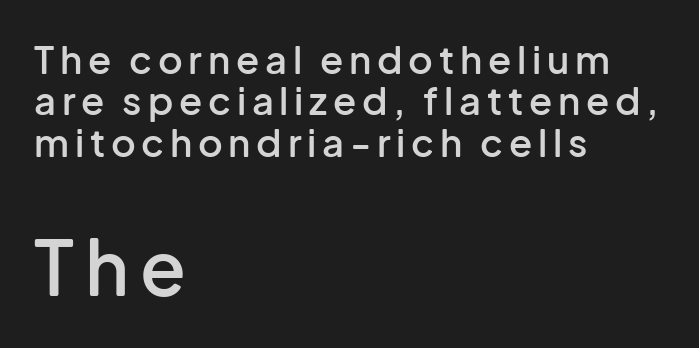
The image shows 75 px semibold sans-serif type, upright; set left-aligned, tight line spacing (1.09x), not underlined; the second (bottom) block is 1.97x larger; low stroke contrast and a medium x-height.
